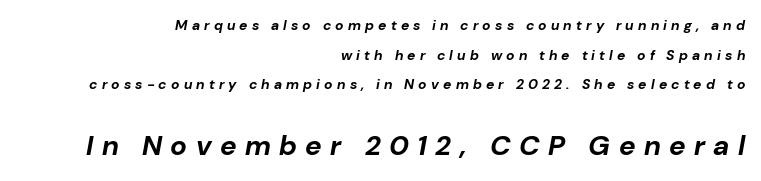
{"italic": "yes", "lean": "right", "slant_degrees": 10, "bold": "yes", "weight": "bold", "width": "normal", "stroke_contrast": "low", "x_height": "medium", "monospaced": "no", "underline": "no", "align": "right", "line_spacing": "loose", "line_spacing_ratio": 2.11, "letter_spacing": "wide", "letter_spacing_em": 0.3, "larger_block": "second", "size_ratio": 2.0, "glyph_px": 28}
